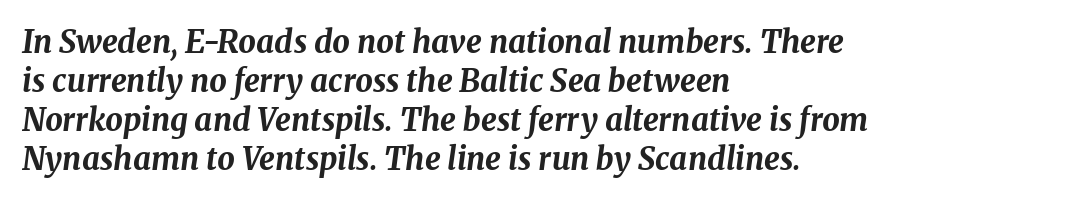
Q: Is the text bold? A: Yes.
Q: Is the text italic (slanted)? A: Yes, it leans right by about 8 degrees.
Q: Is the text underlined? A: No.
Q: How is the paragraph aligned? A: Left-aligned.
Q: Is the spacing between letters normal or unusually wide? A: Normal.
Q: Is the spacing between lines tight, normal or loose? A: Normal.
Q: Width (condensed, normal, or wide)? A: Normal.
Q: Stroke contrast? A: Medium.
Q: x-height? A: Medium.
Q: Monospaced? A: No.
